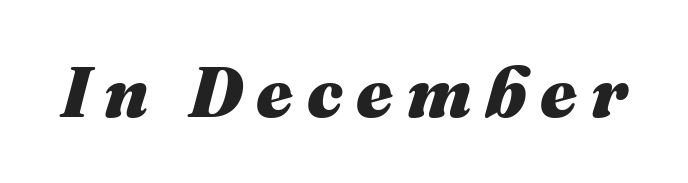
{"italic": "yes", "lean": "right", "slant_degrees": 16, "bold": "yes", "weight": "heavy", "width": "normal", "stroke_contrast": "medium", "x_height": "medium", "monospaced": "no", "underline": "no", "glyph_px": 71}
